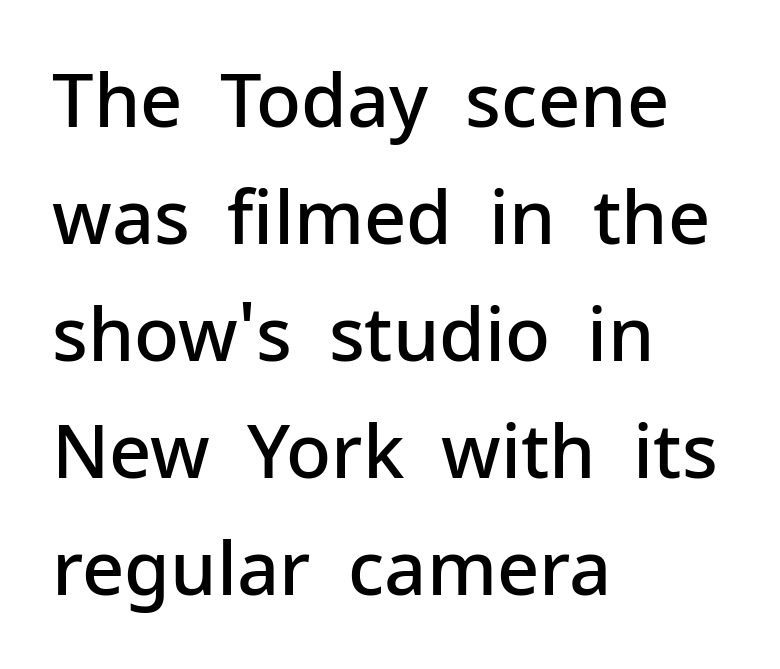
{"serif": "no", "italic": "no", "bold": "semi", "weight": "semibold", "width": "normal", "stroke_contrast": "low", "x_height": "medium", "monospaced": "no", "underline": "no", "align": "left", "line_spacing": "normal", "line_spacing_ratio": 1.58, "letter_spacing": "normal", "letter_spacing_em": 0.0, "glyph_px": 74}
